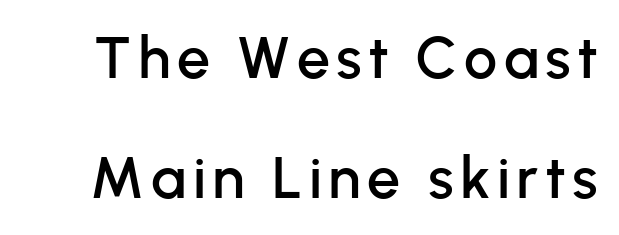
{"serif": "no", "italic": "no", "width": "normal", "stroke_contrast": "low", "x_height": "medium", "monospaced": "no", "underline": "no", "line_spacing": "loose", "line_spacing_ratio": 2.04, "glyph_px": 59}
